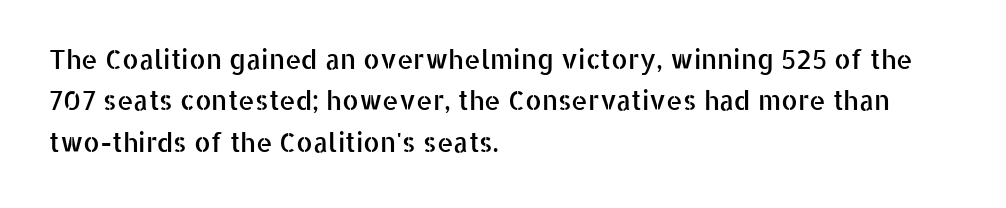
{"italic": "no", "underline": "no", "align": "left", "line_spacing": "normal", "line_spacing_ratio": 1.59, "letter_spacing": "normal", "letter_spacing_em": 0.0, "glyph_px": 26}
